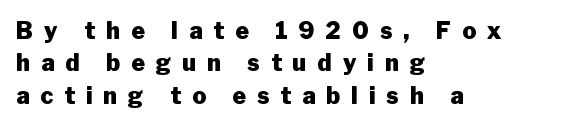
Q: Is the text bold? A: Yes.
Q: Is the text italic (slanted)? A: No, it is upright.
Q: Is the text underlined? A: No.
Q: How is the paragraph aligned? A: Left-aligned.
Q: Is the spacing between letters normal or unusually wide? A: Unusually wide.
Q: Is the spacing between lines tight, normal or loose? A: Normal.
